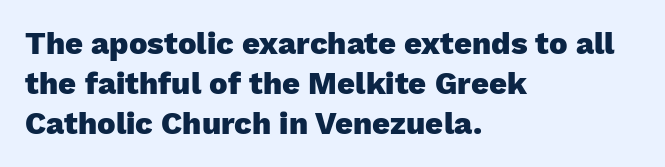
Are there feet on the stems? There aren't — it's a sans. Every row of glyphs begins at an identical x-position on the left. Nobody touched the tracking dial on this one. The letters are bold, with thick, heavy strokes.
